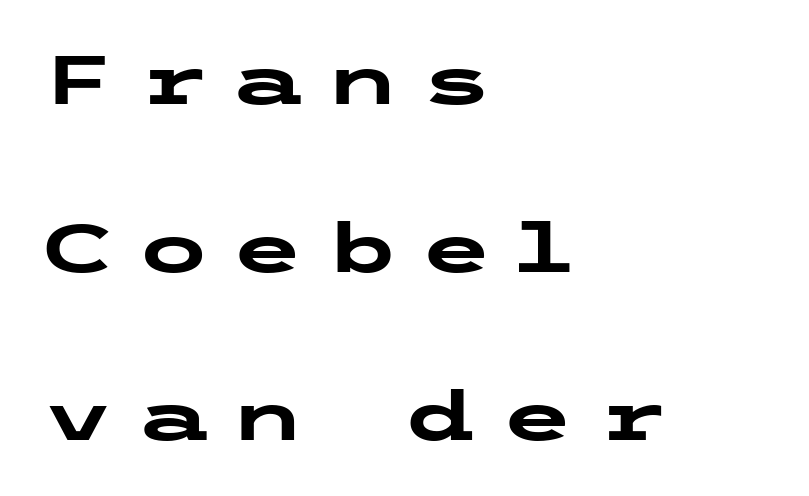
Q: Is the text bold? A: Yes.
Q: Is the text italic (slanted)? A: No, it is upright.
Q: Is the typeface a serif or a sans-serif typeface? A: Sans-serif.
Q: Is the text underlined? A: No.
Q: How is the paragraph aligned? A: Left-aligned.
Q: Is the spacing between letters normal or unusually wide? A: Unusually wide.
Q: Is the spacing between lines tight, normal or loose? A: Loose.
Q: Width (condensed, normal, or wide)? A: Wide.
Q: Stroke contrast? A: Low.
Q: x-height? A: Medium.
